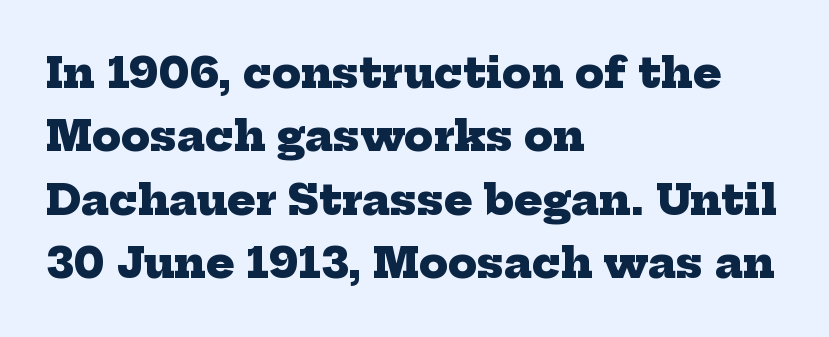
The setting favours the left margin, as ordinary paragraphs usually do. The area under the type is left untouched. Short note: letters normally spaced. You can tell from the footed stems that serif type was used. In terms of leading, this rendering sits right in the middle. Looks like regular typesetting: each glyph gets only the width it needs.
